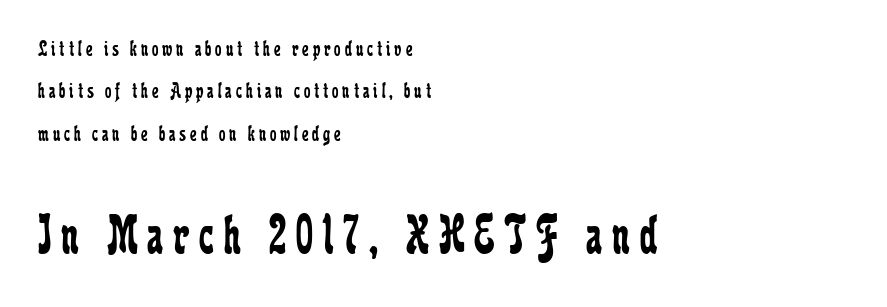
Q: Is the text bold? A: No.
Q: Is the text italic (slanted)? A: No, it is upright.
Q: Is the typeface a serif or a sans-serif typeface? A: Serif.
Q: Is the text underlined? A: No.
Q: How is the paragraph aligned? A: Left-aligned.
Q: Which block of text is set in a larger size, the first (top) or the second (bottom)? A: The second (bottom) one.
Q: Width (condensed, normal, or wide)? A: Condensed.
Q: Stroke contrast? A: Low.
Q: x-height? A: Medium.
Q: Monospaced? A: No.
